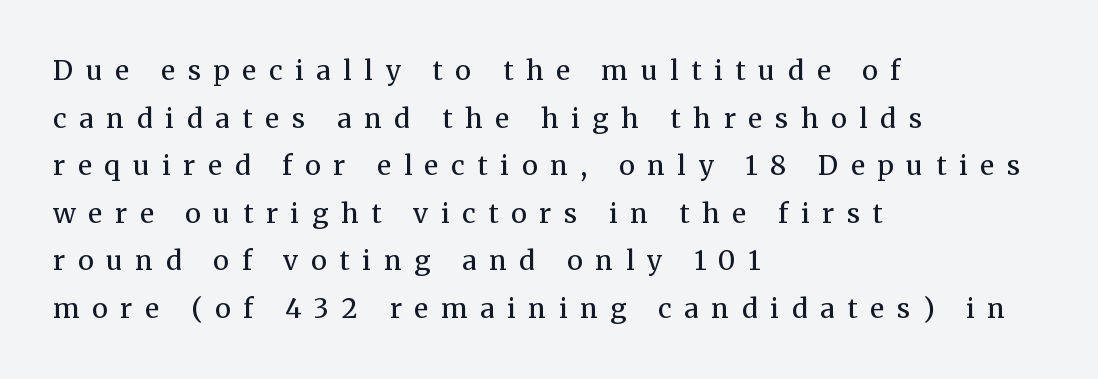
The image shows 27 px text type, upright; set left-aligned, line spacing 1.76x, unusually wide letter spacing (+0.47 em), not underlined.
